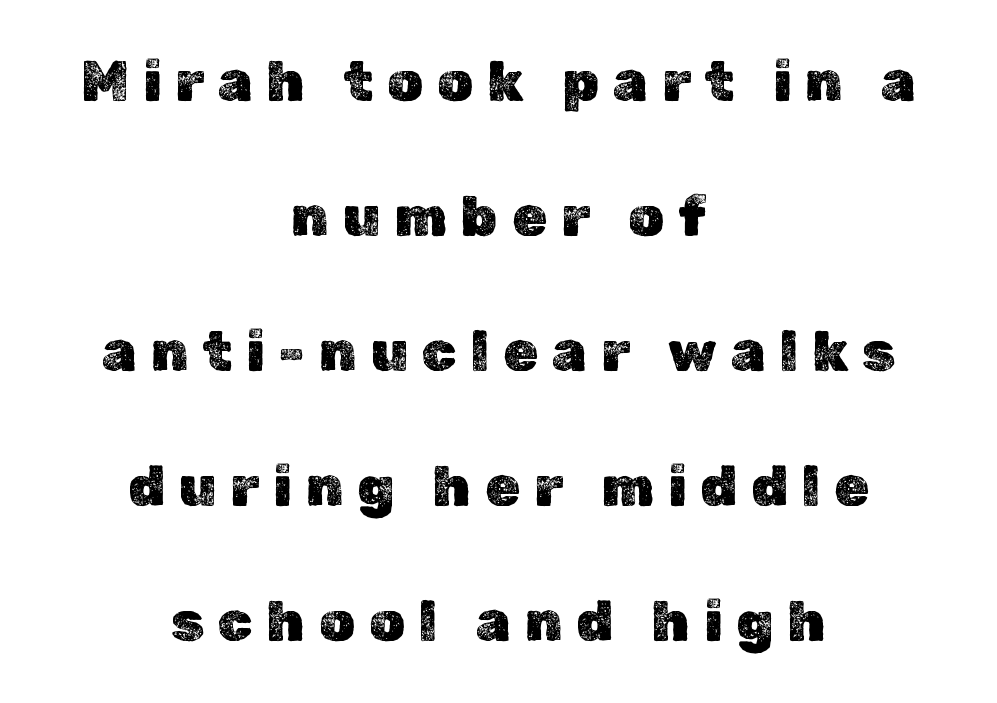
{"italic": "no", "width": "normal", "x_height": "medium", "monospaced": "no", "underline": "no", "align": "center", "line_spacing": "loose", "line_spacing_ratio": 2.41, "letter_spacing": "wide", "letter_spacing_em": 0.25, "glyph_px": 56}
